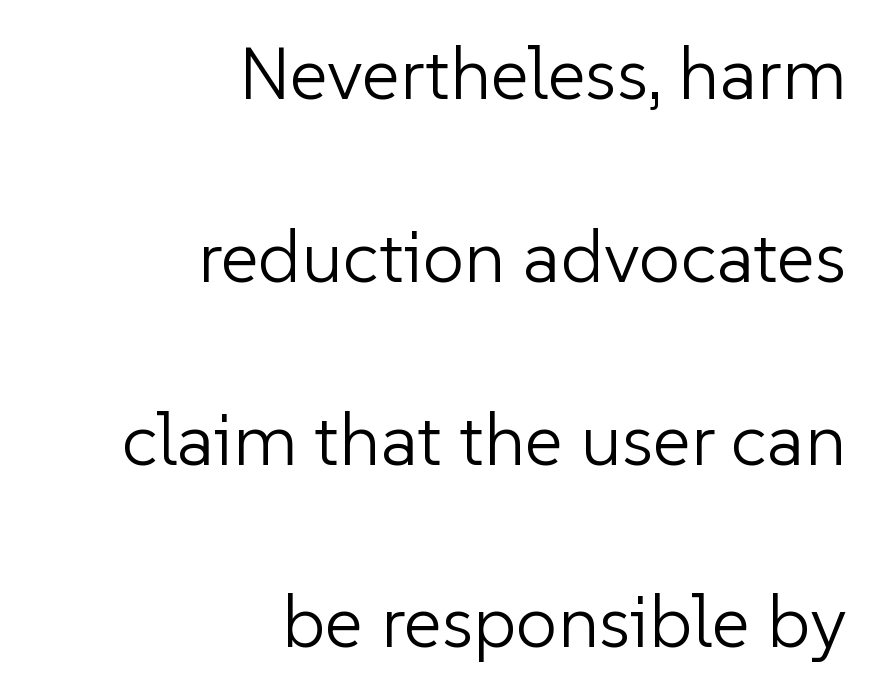
Check under the words: just untouched page. This sample uses plain, unmodified letter spacing. The rag falls on the left side of this text block. Is there any slant? The stems are plumb. The font family rendered here belongs to the sans-serif group.
